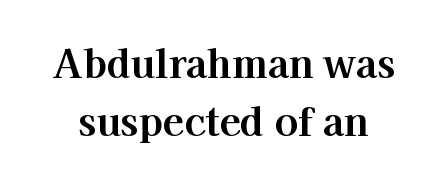
There is no visible air inserted between adjacent glyphs. Each letter keeps its own natural width here, so spacing adapts to shape. Normally led — the rows are evenly, conventionally spaced. Each glyph is drawn with heavy, bold strokes. The zone under the glyphs is completely vacant. Nope, not italic — everything's standing straight.
